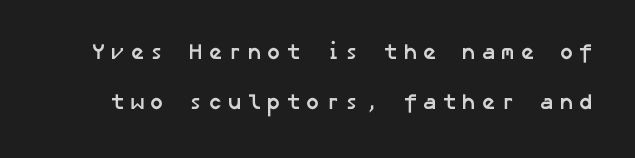
The image shows 22 px bold type; set loose line spacing (2.29x), unusually wide letter spacing (+0.22 em), not underlined.
